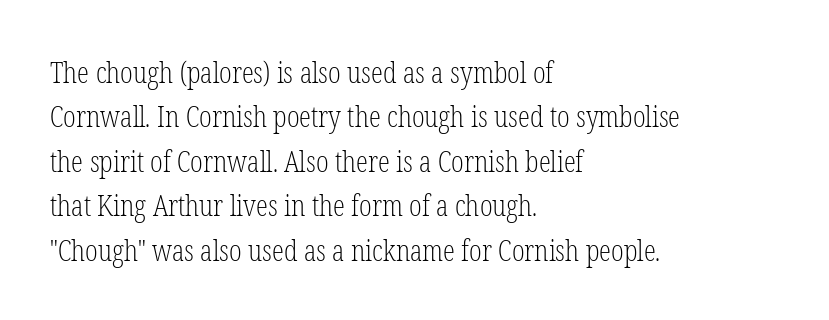
The specimen reads as upright at a glance. Any mark beneath the type? The region is blank. Interline gaps are of average width in this sample. The face used here is proportionally spaced, like ordinary book or web type. Every row of glyphs begins at an identical x-position on the left. The rendering keeps characters at their native spacing.
